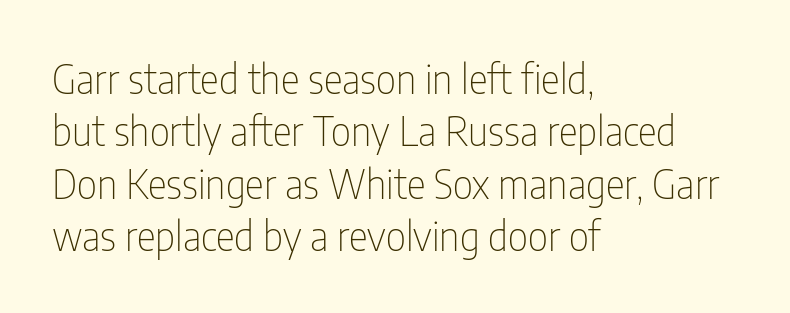
Q: Is the text bold? A: No.
Q: Is the text italic (slanted)? A: No, it is upright.
Q: Is the typeface a serif or a sans-serif typeface? A: Sans-serif.
Q: Is the text underlined? A: No.
Q: How is the paragraph aligned? A: Left-aligned.
Q: Is the spacing between letters normal or unusually wide? A: Normal.
Q: Is the spacing between lines tight, normal or loose? A: Normal.
Q: Width (condensed, normal, or wide)? A: Condensed.
Q: Stroke contrast? A: Low.
Q: x-height? A: Medium.
Q: Monospaced? A: No.
